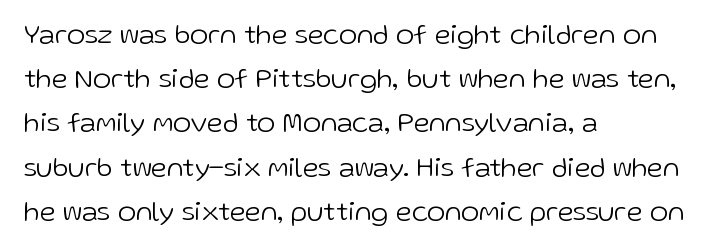
The image shows 28 px light sans-serif type, upright; set left-aligned, normal line spacing (1.58x), normal letter spacing, not underlined; low stroke contrast and a medium x-height.
